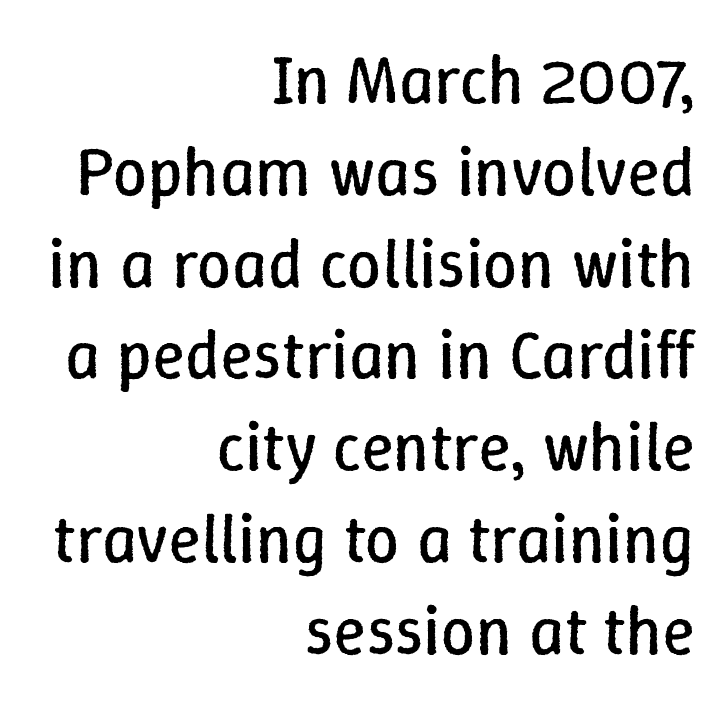
{"italic": "no", "bold": "no", "weight": "regular", "width": "normal", "stroke_contrast": "low", "x_height": "medium", "monospaced": "no", "underline": "no", "align": "right", "line_spacing": "normal", "line_spacing_ratio": 1.35, "letter_spacing": "normal", "letter_spacing_em": 0.0, "glyph_px": 68}
